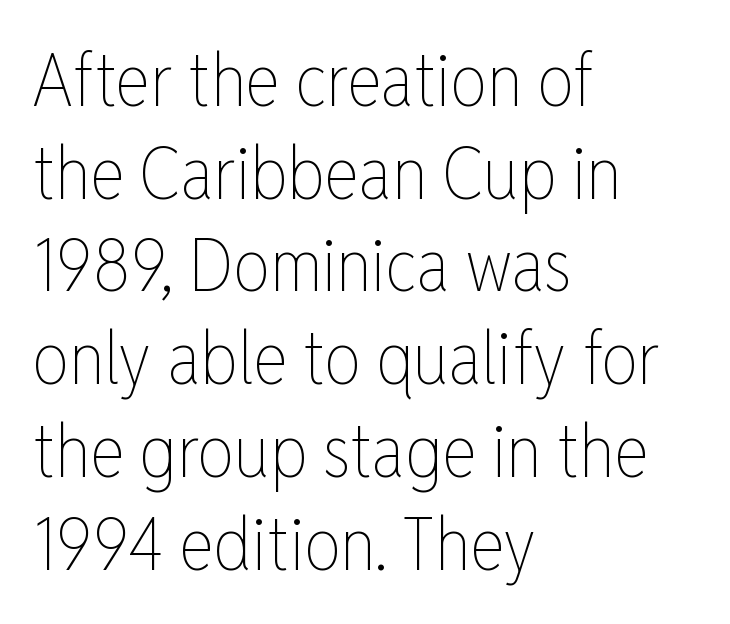
{"italic": "no", "bold": "no", "weight": "thin", "width": "condensed", "stroke_contrast": "low", "x_height": "medium", "monospaced": "no", "underline": "no", "align": "left", "line_spacing": "normal", "line_spacing_ratio": 1.27, "letter_spacing": "normal", "letter_spacing_em": 0.0, "glyph_px": 73}
